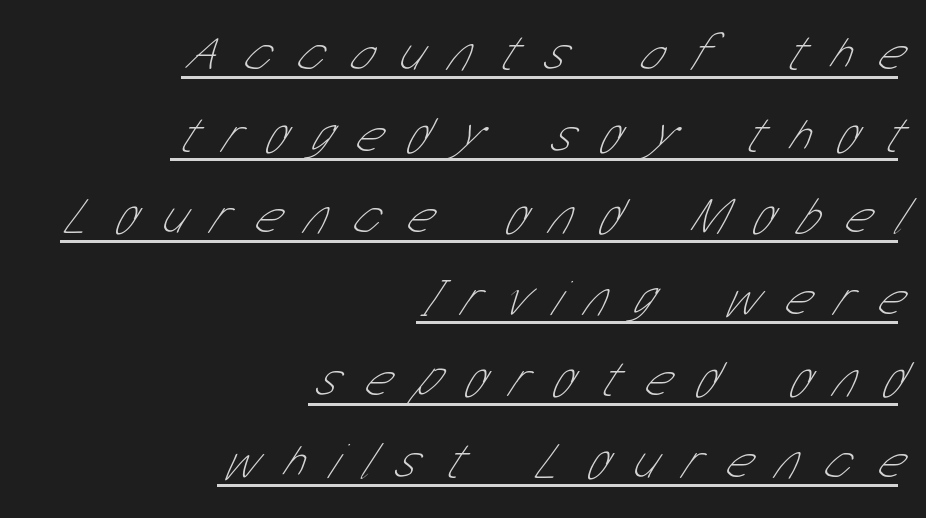
The image shows 51 px thin, condensed sans-serif type; set right-aligned, normal line spacing (1.6x), unusually wide letter spacing (+0.49 em), underlined; low stroke contrast and a medium x-height.
